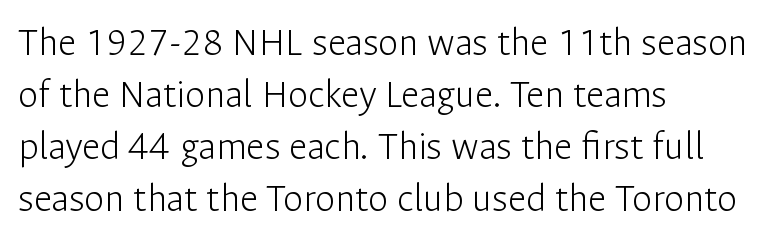
Q: Is the text bold? A: No.
Q: Is the text italic (slanted)? A: No, it is upright.
Q: Is the typeface a serif or a sans-serif typeface? A: Sans-serif.
Q: Is the text underlined? A: No.
Q: How is the paragraph aligned? A: Left-aligned.
Q: Is the spacing between letters normal or unusually wide? A: Normal.
Q: Is the spacing between lines tight, normal or loose? A: Normal.
Q: Width (condensed, normal, or wide)? A: Normal.
Q: Stroke contrast? A: Low.
Q: x-height? A: Medium.
Q: Monospaced? A: No.
